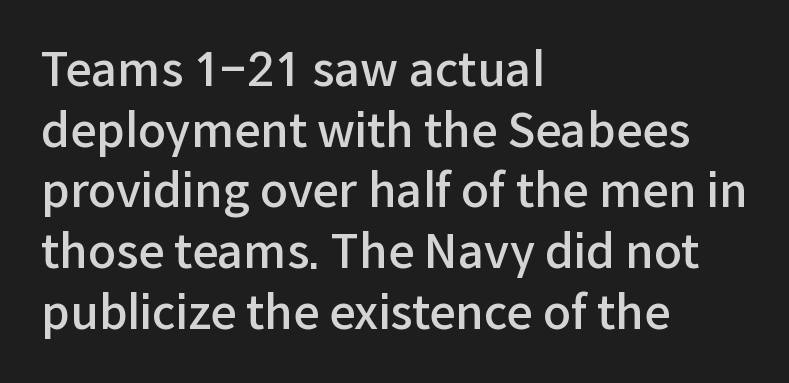
{"serif": "no", "italic": "no", "bold": "semi", "weight": "semibold", "width": "normal", "stroke_contrast": "low", "x_height": "medium", "monospaced": "no", "underline": "no", "align": "left", "line_spacing": "normal", "line_spacing_ratio": 1.32, "letter_spacing": "normal", "letter_spacing_em": 0.0, "glyph_px": 46}
